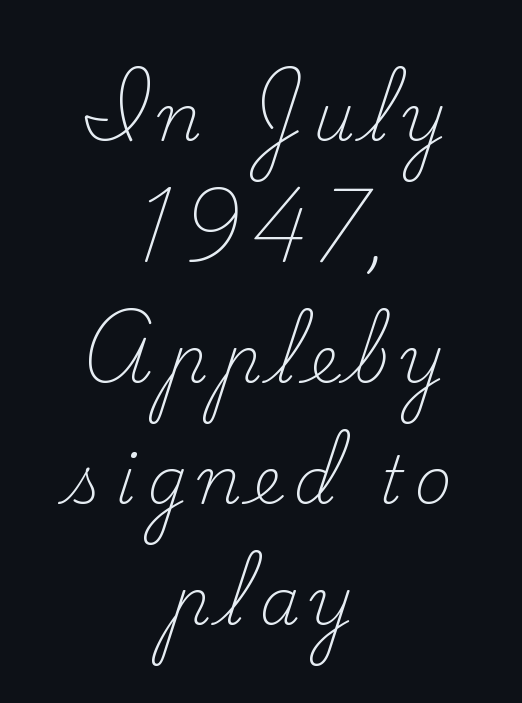
{"serif": "yes", "bold": "no", "weight": "light", "width": "normal", "stroke_contrast": "low", "x_height": "small", "monospaced": "no", "underline": "no", "align": "center", "line_spacing_ratio": 1.86, "glyph_px": 65}
